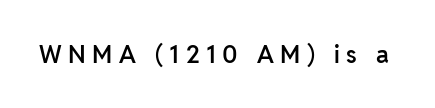
{"italic": "no", "bold": "semi", "underline": "no", "letter_spacing": "wide", "letter_spacing_em": 0.27, "glyph_px": 24}
